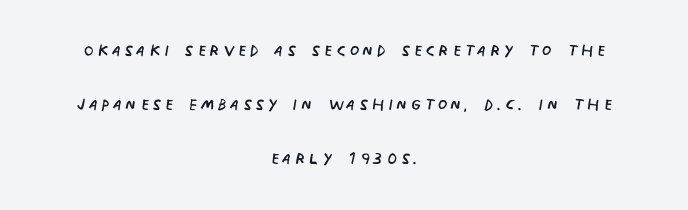
The image shows 22 px text type; set centered, loose line spacing (2.46x), not underlined.
